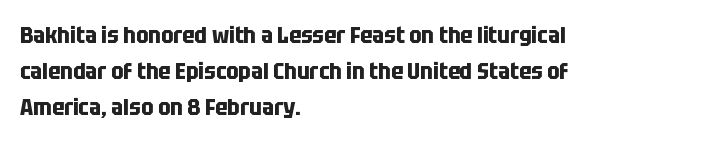
Notice how descenders clear the ascenders below comfortably — that's standard leading. The sample has been set heavy, in full bold. Italic? Not at all — the glyphs are vertical. A bare baseline throughout the passage. The rag falls on the right side of this text block. Inter-character spacing is left at the font's built-in metrics.
